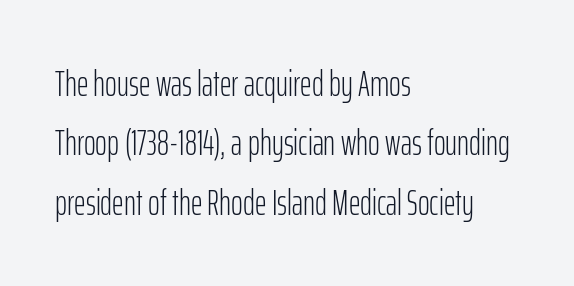
Q: Is the text bold? A: No.
Q: Is the text italic (slanted)? A: No, it is upright.
Q: Is the typeface a serif or a sans-serif typeface? A: Sans-serif.
Q: Is the text underlined? A: No.
Q: How is the paragraph aligned? A: Left-aligned.
Q: Is the spacing between letters normal or unusually wide? A: Normal.
Q: Is the spacing between lines tight, normal or loose? A: Normal.
Q: Width (condensed, normal, or wide)? A: Condensed.
Q: Stroke contrast? A: Low.
Q: x-height? A: Medium.
Q: Monospaced? A: No.
